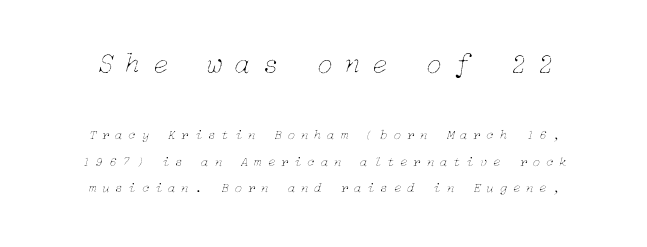
The image shows 29 px thin type, italic (leaning right); set line spacing 1.87x, unusually wide letter spacing (+0.4 em), not underlined; the first (top) block is 2.07x larger; low stroke contrast and a medium x-height.
